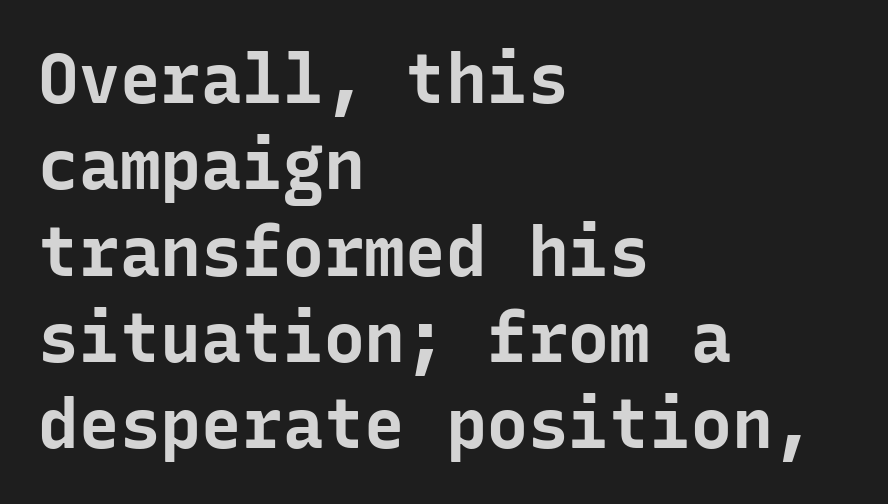
The image shows 68 px bold sans-serif type, upright, monospaced; set left-aligned, normal line spacing (1.27x), normal letter spacing, not underlined; low stroke contrast and a medium x-height.
